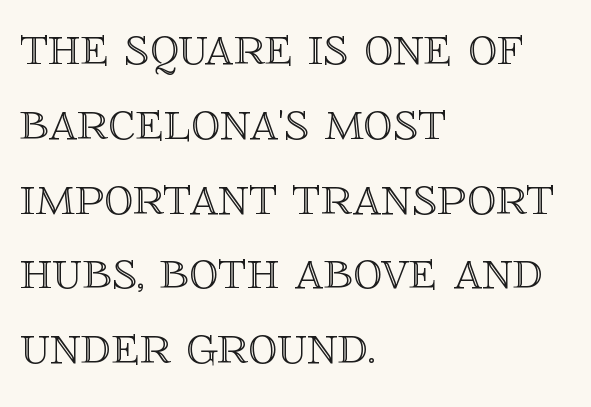
{"italic": "no", "width": "normal", "x_height": "large", "monospaced": "no", "underline": "no", "align": "left", "line_spacing": "normal", "line_spacing_ratio": 1.29, "letter_spacing": "normal", "letter_spacing_em": 0.0, "glyph_px": 58}
